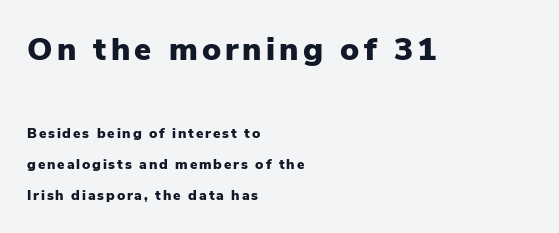
{"serif": "no", "italic": "no", "bold": "yes", "weight": "heavy", "width": "normal", "stroke_contrast": "low", "x_height": "medium", "monospaced": "no", "underline": "no", "align": "left", "line_spacing": "loose", "line_spacing_ratio": 2.21, "larger_block": "first", "size_ratio": 2.29, "glyph_px": 32}
